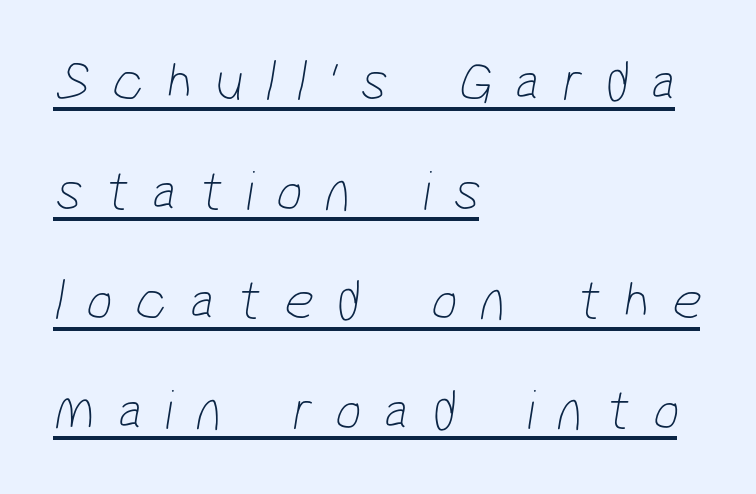
Q: Is the text bold? A: No.
Q: Is the typeface a serif or a sans-serif typeface? A: Sans-serif.
Q: Is the text underlined? A: Yes.
Q: How is the paragraph aligned? A: Left-aligned.
Q: Is the spacing between letters normal or unusually wide? A: Unusually wide.
Q: Width (condensed, normal, or wide)? A: Condensed.
Q: Stroke contrast? A: Low.
Q: x-height? A: Medium.
Q: Monospaced? A: No.
